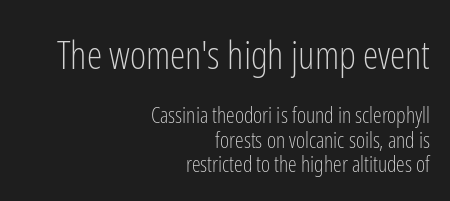
Quick note: not italic, upright. Only glyphs here, with clear space below each row. The rag falls on the left side of this text block. Type style note: lacks serifs.
